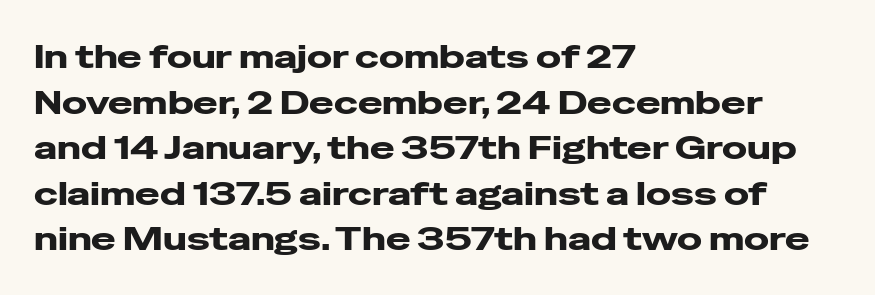
No feet cap the strokes, marking this as sans-serif type. The ragged edge is on the right, which tells us the setting is flush left. Is this a fixed-width face? No — the glyphs have proportional, varying widths. You can tell it's not italic because the verticals are truly vertical.
